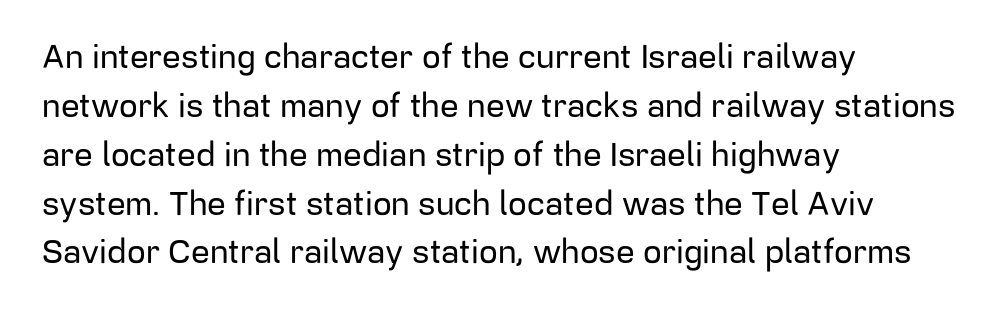
{"serif": "no", "italic": "no", "width": "normal", "stroke_contrast": "low", "x_height": "medium", "monospaced": "no", "underline": "no", "align": "left", "line_spacing": "normal", "line_spacing_ratio": 1.48, "letter_spacing": "normal", "letter_spacing_em": 0.0, "glyph_px": 33}
